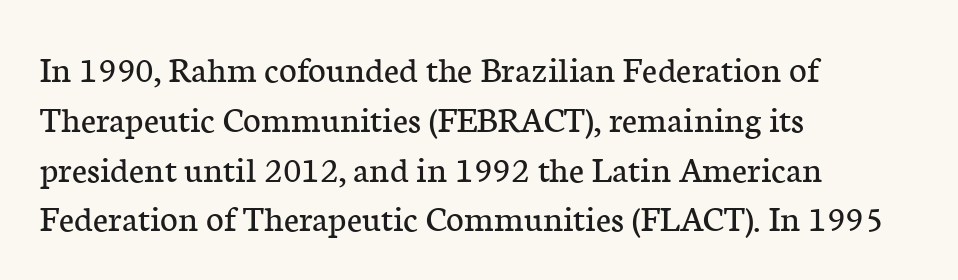
{"serif": "yes", "italic": "no", "bold": "no", "weight": "regular", "width": "normal", "stroke_contrast": "low", "x_height": "medium", "monospaced": "no", "underline": "no", "align": "left", "line_spacing": "normal", "line_spacing_ratio": 1.31, "letter_spacing": "normal", "letter_spacing_em": 0.0, "glyph_px": 38}
